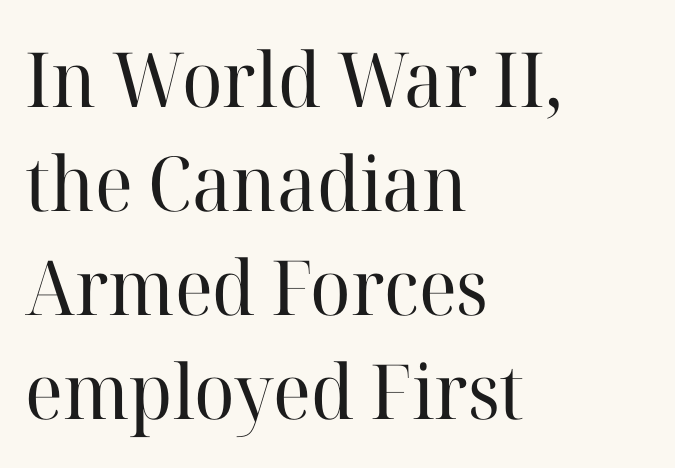
The image shows 76 px regular-weight serif type, upright; set left-aligned, normal line spacing (1.37x), normal letter spacing, not underlined; high stroke contrast and a medium x-height.
